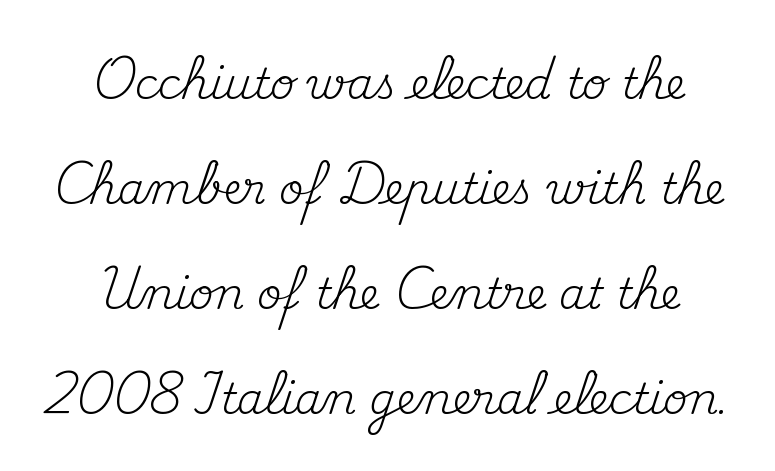
Q: Is the text bold? A: No.
Q: Is the text italic (slanted)? A: Yes.
Q: Is the typeface a serif or a sans-serif typeface? A: Serif.
Q: Is the text underlined? A: No.
Q: How is the paragraph aligned? A: Centered.
Q: Is the spacing between letters normal or unusually wide? A: Normal.
Q: Is the spacing between lines tight, normal or loose? A: Loose.
Q: Width (condensed, normal, or wide)? A: Normal.
Q: Stroke contrast? A: Medium.
Q: x-height? A: Small.
Q: Monospaced? A: No.
